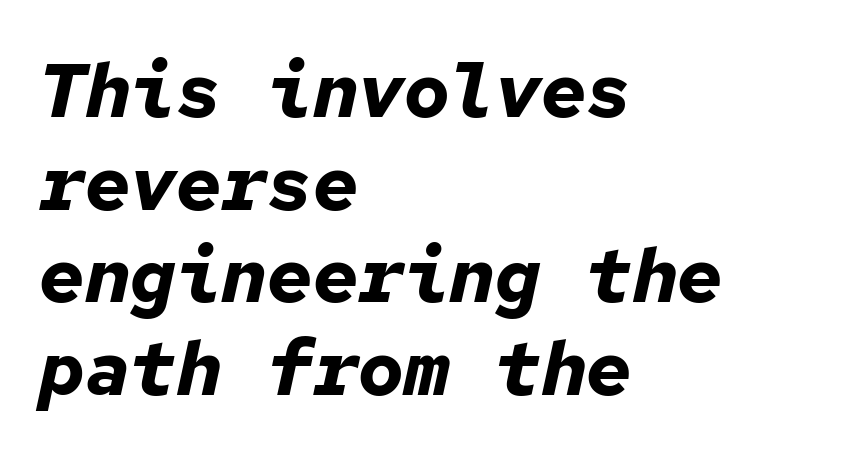
Q: Is the text bold? A: Yes.
Q: Is the text italic (slanted)? A: Yes, it leans right by about 12 degrees.
Q: Is the text underlined? A: No.
Q: How is the paragraph aligned? A: Left-aligned.
Q: Is the spacing between letters normal or unusually wide? A: Normal.
Q: Width (condensed, normal, or wide)? A: Normal.
Q: Stroke contrast? A: Low.
Q: x-height? A: Medium.
Q: Monospaced? A: Yes.
